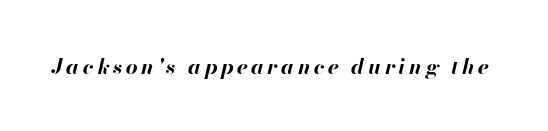
{"italic": "yes", "lean": "right", "slant_degrees": 13, "bold": "yes", "underline": "no", "glyph_px": 21}
